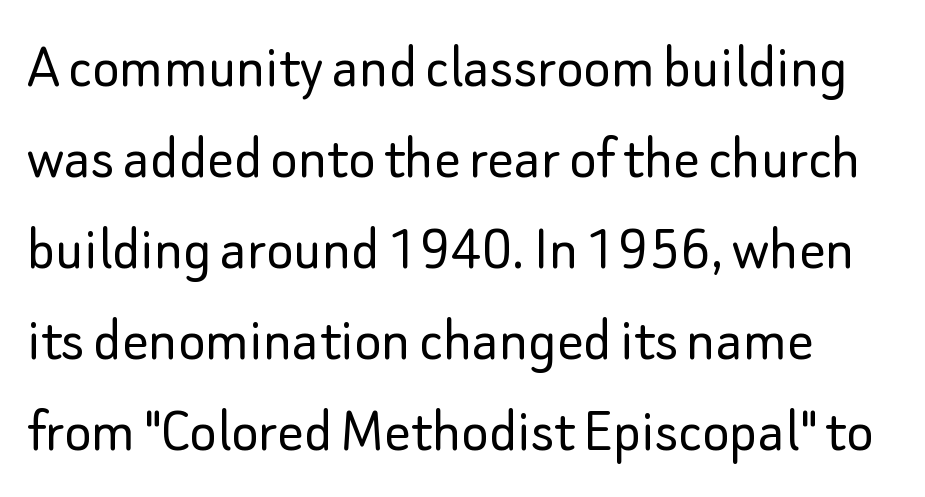
If you drew a line through each stem, it would be perfectly vertical. Serif or sans? Sans — the stroke terminals are bare. Bare-footed words on every line. The letterforms sit at book weight or below. Horizontal bands of white between lines are of average thickness. The rendering uses natural spacing where letterforms have individual widths.
